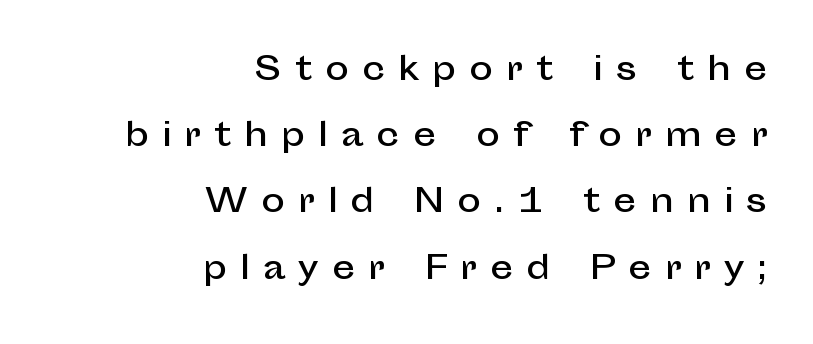
Q: Is the text italic (slanted)? A: No, it is upright.
Q: Is the typeface a serif or a sans-serif typeface? A: Sans-serif.
Q: Is the text underlined? A: No.
Q: How is the paragraph aligned? A: Right-aligned.
Q: Is the spacing between letters normal or unusually wide? A: Unusually wide.
Q: Is the spacing between lines tight, normal or loose? A: Loose.
Q: Width (condensed, normal, or wide)? A: Normal.
Q: Stroke contrast? A: Low.
Q: x-height? A: Medium.
Q: Monospaced? A: No.
